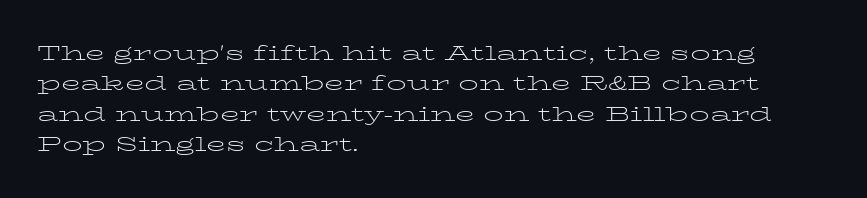
Q: Is the text bold? A: No.
Q: Is the text italic (slanted)? A: No, it is upright.
Q: Is the text underlined? A: No.
Q: How is the paragraph aligned? A: Left-aligned.
Q: Is the spacing between letters normal or unusually wide? A: Normal.
Q: Is the spacing between lines tight, normal or loose? A: Normal.
